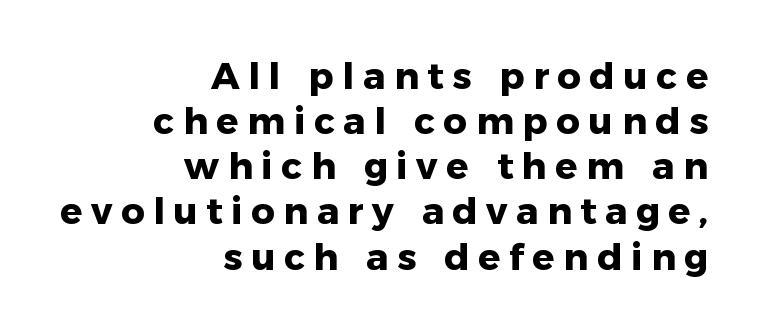
The image shows 37 px heavy sans-serif type, upright; set right-aligned, line spacing 1.22x, unusually wide letter spacing (+0.23 em), not underlined; low stroke contrast and a medium x-height.
